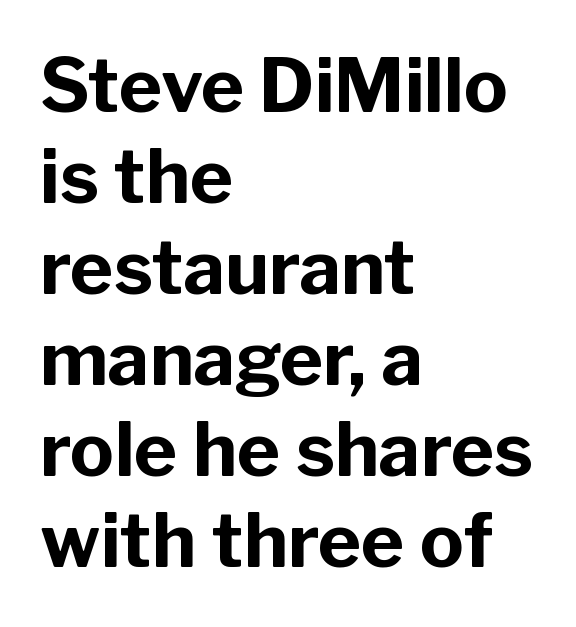
Q: Is the text bold? A: Yes.
Q: Is the text italic (slanted)? A: No, it is upright.
Q: Is the typeface a serif or a sans-serif typeface? A: Sans-serif.
Q: Is the text underlined? A: No.
Q: How is the paragraph aligned? A: Left-aligned.
Q: Is the spacing between letters normal or unusually wide? A: Normal.
Q: Width (condensed, normal, or wide)? A: Normal.
Q: Stroke contrast? A: Low.
Q: x-height? A: Medium.
Q: Monospaced? A: No.
